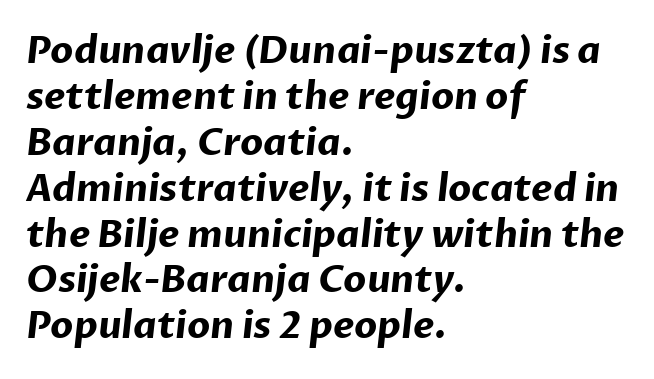
The image shows 37 px bold sans-serif type; set left-aligned, line spacing 1.24x, normal letter spacing, not underlined; low stroke contrast and a medium x-height.
